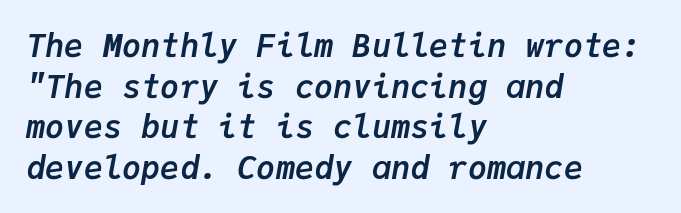
The image shows 32 px semibold type, italic (leaning right), monospaced; set left-aligned, normal line spacing (1.27x), normal letter spacing, not underlined; low stroke contrast and a medium x-height.
